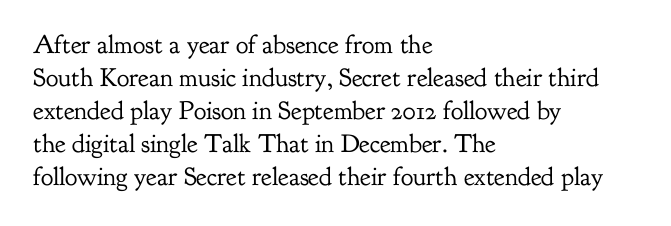
Q: Is the text bold? A: No.
Q: Is the text italic (slanted)? A: No, it is upright.
Q: Is the text underlined? A: No.
Q: How is the paragraph aligned? A: Left-aligned.
Q: Is the spacing between letters normal or unusually wide? A: Normal.
Q: Is the spacing between lines tight, normal or loose? A: Normal.
